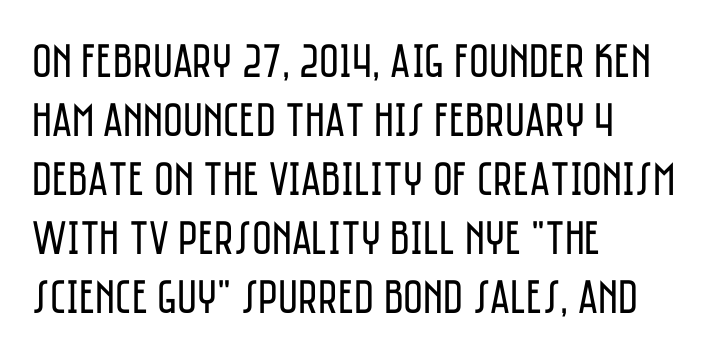
Q: Is the text bold? A: No.
Q: Is the text italic (slanted)? A: No, it is upright.
Q: Is the typeface a serif or a sans-serif typeface? A: Sans-serif.
Q: Is the text underlined? A: No.
Q: How is the paragraph aligned? A: Left-aligned.
Q: Is the spacing between letters normal or unusually wide? A: Normal.
Q: Width (condensed, normal, or wide)? A: Condensed.
Q: Stroke contrast? A: Low.
Q: x-height? A: Large.
Q: Monospaced? A: No.
